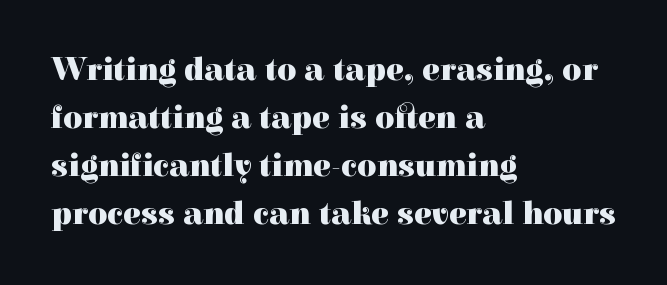
The image shows 33 px heavy serif type, upright; set left-aligned, normal line spacing (1.45x), normal letter spacing, not underlined; a medium x-height.
